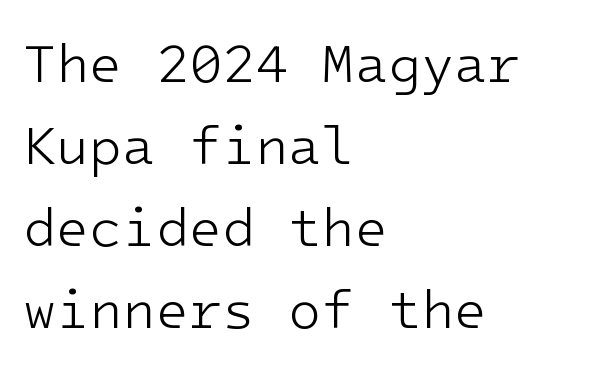
{"serif": "no", "italic": "no", "bold": "no", "weight": "light", "width": "normal", "stroke_contrast": "low", "x_height": "medium", "monospaced": "yes", "underline": "no", "align": "left", "line_spacing": "normal", "line_spacing_ratio": 1.52, "letter_spacing": "normal", "letter_spacing_em": 0.0, "glyph_px": 54}
